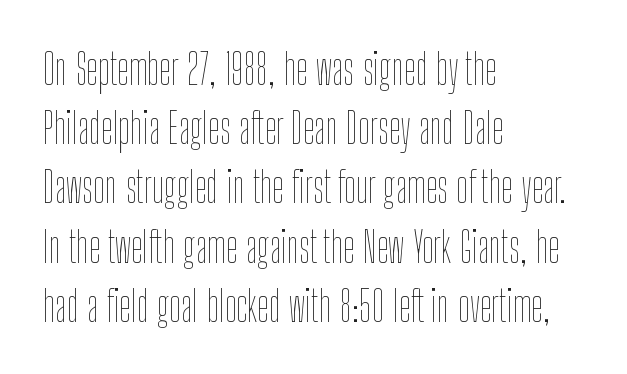
Each line starts at the same left margin while the right side varies. Notice how descenders clear the ascenders below comfortably — that's standard leading. Here the designer chose a conventional face with non-uniform glyph widths. The cut favours lightness, reaching ordinary text weight at its darkest. Look at the tracking — it's just the regular setting, nothing added. Posture: upright roman.
